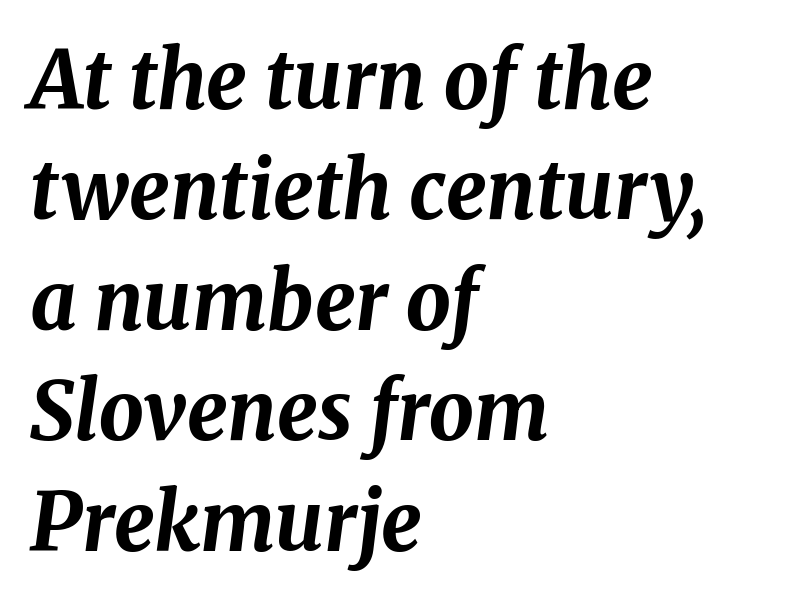
{"italic": "yes", "lean": "right", "slant_degrees": 8, "bold": "yes", "weight": "bold", "width": "normal", "stroke_contrast": "medium", "x_height": "medium", "monospaced": "no", "underline": "no", "align": "left", "line_spacing": "normal", "line_spacing_ratio": 1.38, "letter_spacing": "normal", "letter_spacing_em": 0.0, "glyph_px": 80}
